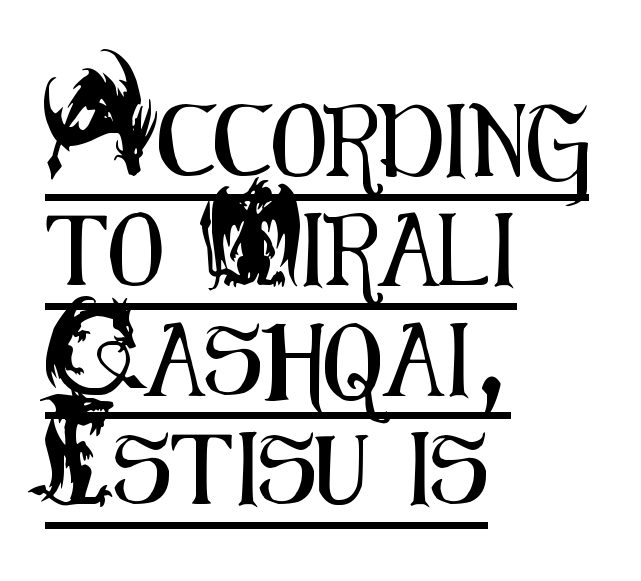
Q: Is the text italic (slanted)? A: No, it is upright.
Q: Is the typeface a serif or a sans-serif typeface? A: Sans-serif.
Q: Is the text underlined? A: Yes.
Q: How is the paragraph aligned? A: Left-aligned.
Q: Is the spacing between letters normal or unusually wide? A: Normal.
Q: Is the spacing between lines tight, normal or loose? A: Normal.
Q: Width (condensed, normal, or wide)? A: Condensed.
Q: Stroke contrast? A: Medium.
Q: x-height? A: Small.
Q: Monospaced? A: No.
